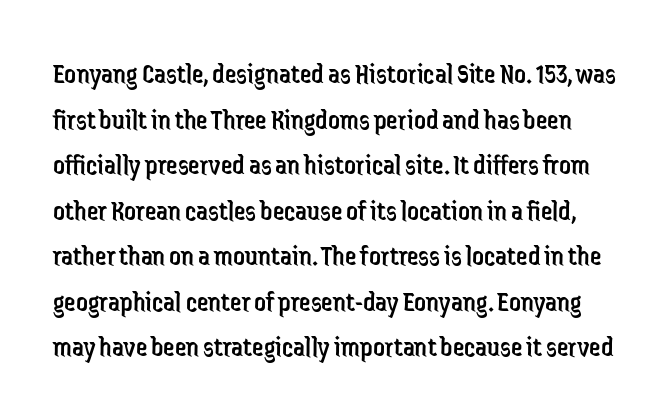
The image shows 29 px regular-weight, condensed sans-serif type, upright; set normal line spacing (1.57x), normal letter spacing, not underlined; low stroke contrast and a medium x-height.
